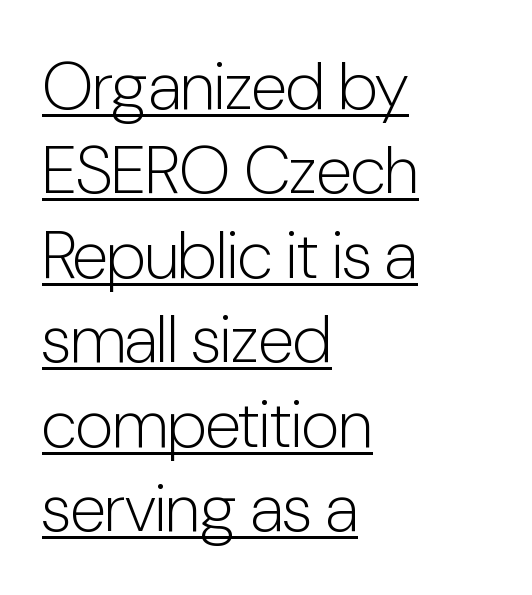
{"serif": "no", "italic": "no", "bold": "no", "weight": "light", "width": "condensed", "stroke_contrast": "low", "x_height": "medium", "monospaced": "no", "underline": "yes", "align": "left", "line_spacing": "normal", "line_spacing_ratio": 1.26, "letter_spacing": "normal", "letter_spacing_em": 0.0, "glyph_px": 67}
